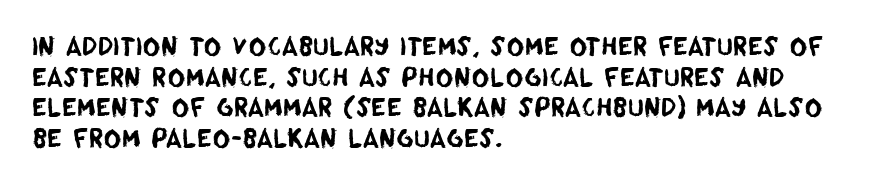
Q: Is the text underlined? A: No.
Q: How is the paragraph aligned? A: Left-aligned.
Q: Is the spacing between letters normal or unusually wide? A: Normal.
Q: Is the spacing between lines tight, normal or loose? A: Normal.
